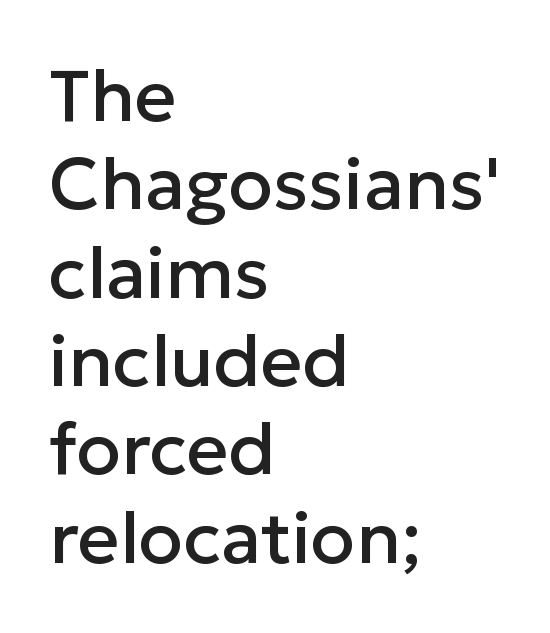
The image shows 73 px sans-serif type, upright; set left-aligned, line spacing 1.21x, normal letter spacing, not underlined; low stroke contrast and a medium x-height.
